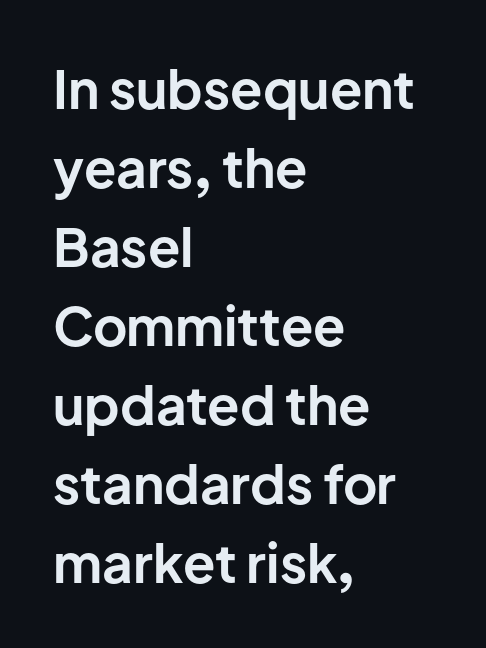
Q: Is the text bold? A: Yes.
Q: Is the text italic (slanted)? A: No, it is upright.
Q: Is the typeface a serif or a sans-serif typeface? A: Sans-serif.
Q: Is the text underlined? A: No.
Q: How is the paragraph aligned? A: Left-aligned.
Q: Is the spacing between letters normal or unusually wide? A: Normal.
Q: Is the spacing between lines tight, normal or loose? A: Normal.
Q: Width (condensed, normal, or wide)? A: Normal.
Q: Stroke contrast? A: Low.
Q: x-height? A: Medium.
Q: Monospaced? A: No.
